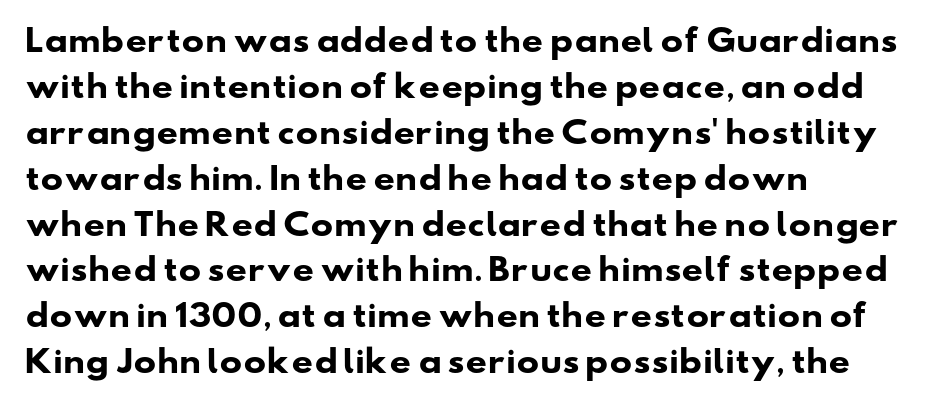
Caption: standard tracking, unaltered. Typeset ragged right — the left edge is the straight one. Note the varied advance widths — an 'i' is clearly narrower than an 'm'. The glyphs are unaccompanied by any horizontal stroke below them.
